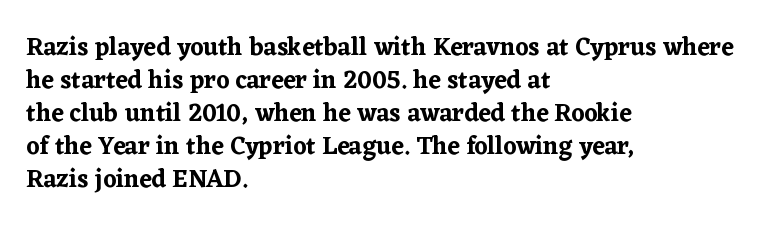
Q: Is the text italic (slanted)? A: No, it is upright.
Q: Is the text underlined? A: No.
Q: How is the paragraph aligned? A: Left-aligned.
Q: Is the spacing between letters normal or unusually wide? A: Normal.
Q: Is the spacing between lines tight, normal or loose? A: Normal.
